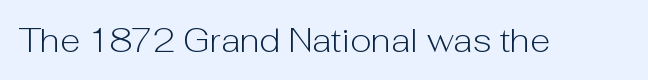
The glyphs in this specimen are sans serif. The cut favours lightness, reaching ordinary text weight at its darkest. Is this a fixed-width face? No — the glyphs have proportional, varying widths. Every stem runs plumb, perpendicular to the baseline. Rule under the text: the space is simply empty.
